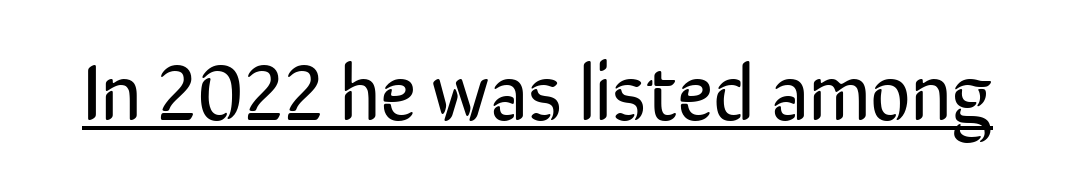
Q: Is the text bold? A: No.
Q: Is the text italic (slanted)? A: No, it is upright.
Q: Is the typeface a serif or a sans-serif typeface? A: Sans-serif.
Q: Is the text underlined? A: Yes.
Q: Is the spacing between letters normal or unusually wide? A: Normal.
Q: Width (condensed, normal, or wide)? A: Condensed.
Q: Stroke contrast? A: Low.
Q: x-height? A: Medium.
Q: Monospaced? A: No.
